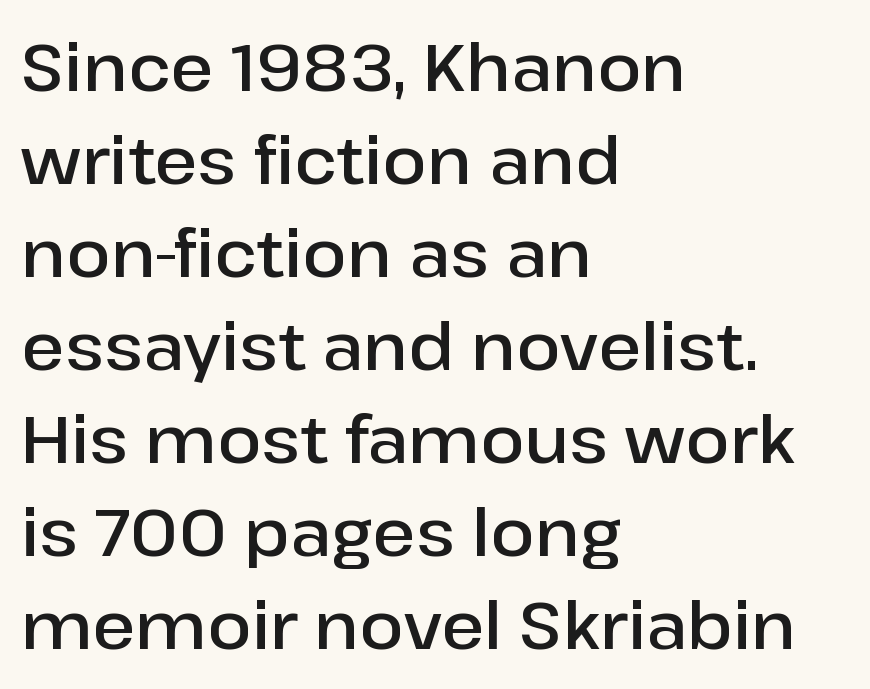
{"serif": "no", "italic": "no", "bold": "semi", "weight": "semibold", "width": "normal", "stroke_contrast": "low", "x_height": "medium", "monospaced": "no", "underline": "no", "align": "left", "line_spacing": "normal", "line_spacing_ratio": 1.43, "letter_spacing": "normal", "letter_spacing_em": 0.0, "glyph_px": 65}
